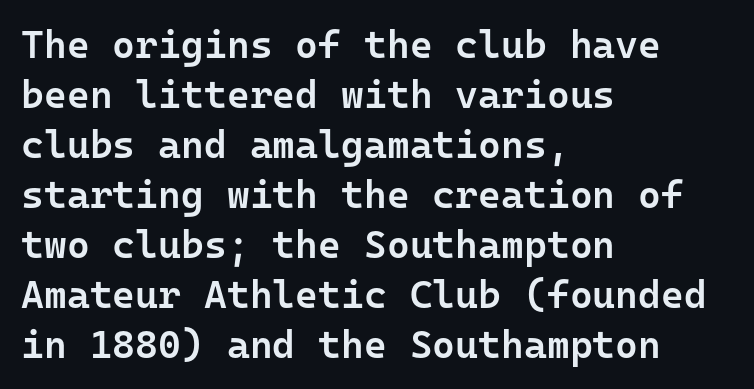
{"serif": "no", "italic": "no", "bold": "semi", "weight": "semibold", "width": "normal", "stroke_contrast": "low", "x_height": "medium", "monospaced": "yes", "underline": "no", "align": "left", "line_spacing": "normal", "line_spacing_ratio": 1.28, "letter_spacing": "normal", "letter_spacing_em": 0.0, "glyph_px": 39}
